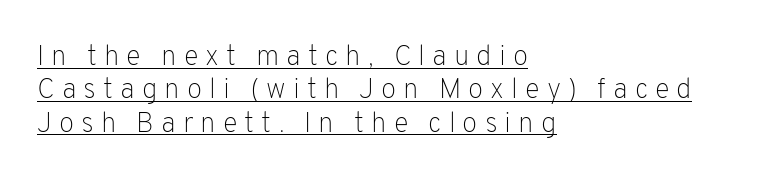
Q: Is the text bold? A: No.
Q: Is the text italic (slanted)? A: No, it is upright.
Q: Is the typeface a serif or a sans-serif typeface? A: Sans-serif.
Q: Is the text underlined? A: Yes.
Q: How is the paragraph aligned? A: Left-aligned.
Q: Is the spacing between letters normal or unusually wide? A: Unusually wide.
Q: Width (condensed, normal, or wide)? A: Normal.
Q: Stroke contrast? A: Low.
Q: x-height? A: Medium.
Q: Monospaced? A: No.
